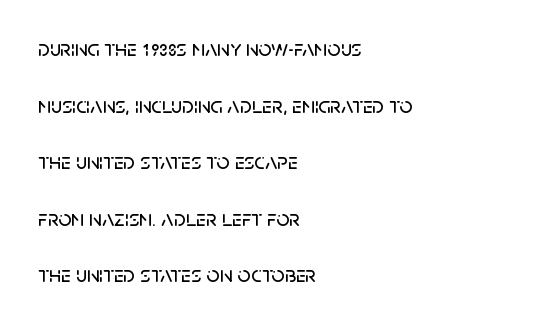
Q: Is the text italic (slanted)? A: No, it is upright.
Q: Is the text underlined? A: No.
Q: How is the paragraph aligned? A: Left-aligned.
Q: Is the spacing between letters normal or unusually wide? A: Normal.
Q: Is the spacing between lines tight, normal or loose? A: Loose.
